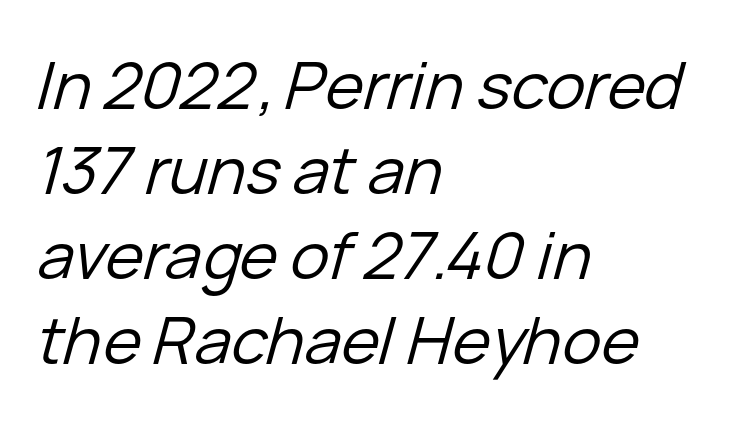
{"italic": "yes", "lean": "right", "slant_degrees": 15, "bold": "no", "weight": "regular", "width": "normal", "stroke_contrast": "low", "x_height": "medium", "monospaced": "no", "underline": "no", "align": "left", "line_spacing": "normal", "line_spacing_ratio": 1.31, "letter_spacing": "normal", "letter_spacing_em": 0.0, "glyph_px": 65}
